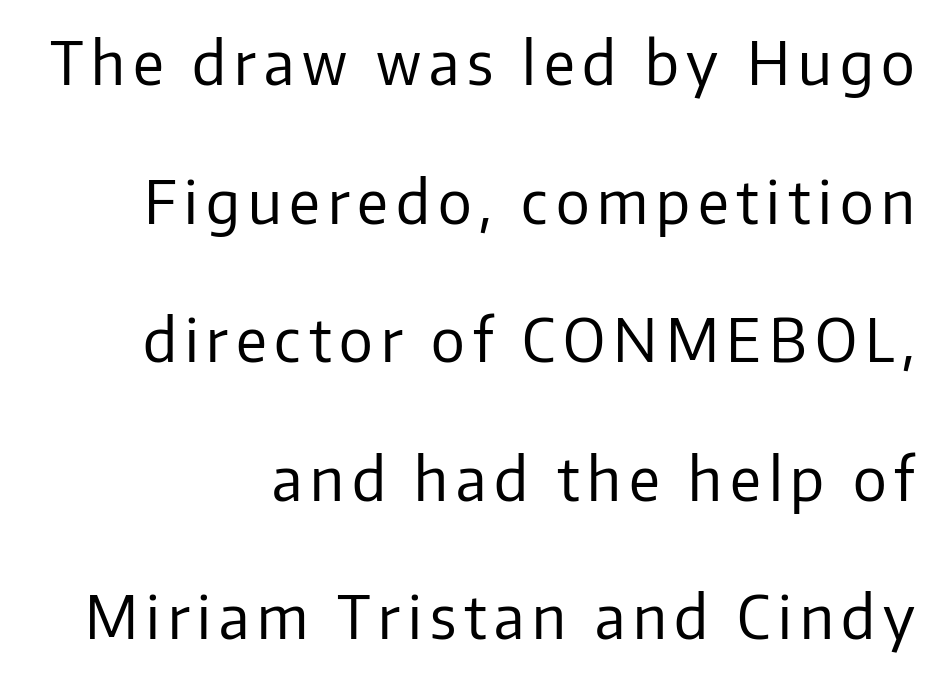
The image shows 60 px regular-weight sans-serif type, upright; set right-aligned, loose line spacing (2.31x), not underlined; low stroke contrast and a medium x-height.
